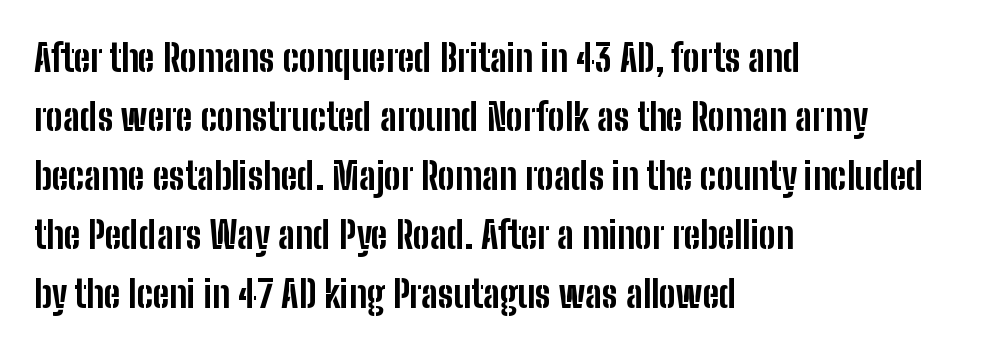
The image shows 38 px bold, condensed sans-serif type, upright; set left-aligned, normal line spacing (1.55x), normal letter spacing, not underlined; low stroke contrast and a medium x-height.
